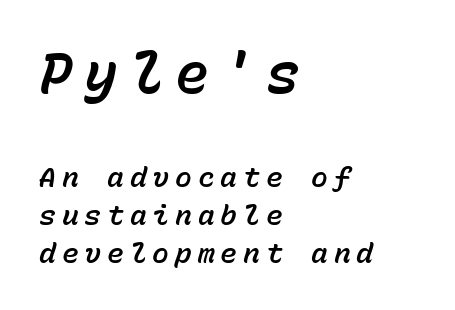
Q: Is the text italic (slanted)? A: Yes, it leans right by about 15 degrees.
Q: Is the text underlined? A: No.
Q: How is the paragraph aligned? A: Left-aligned.
Q: Is the spacing between letters normal or unusually wide? A: Unusually wide.
Q: Is the spacing between lines tight, normal or loose? A: Normal.
Q: Which block of text is set in a larger size, the first (top) or the second (bottom)? A: The first (top) one.
Q: Width (condensed, normal, or wide)? A: Normal.
Q: Stroke contrast? A: Low.
Q: x-height? A: Medium.
Q: Monospaced? A: Yes.
